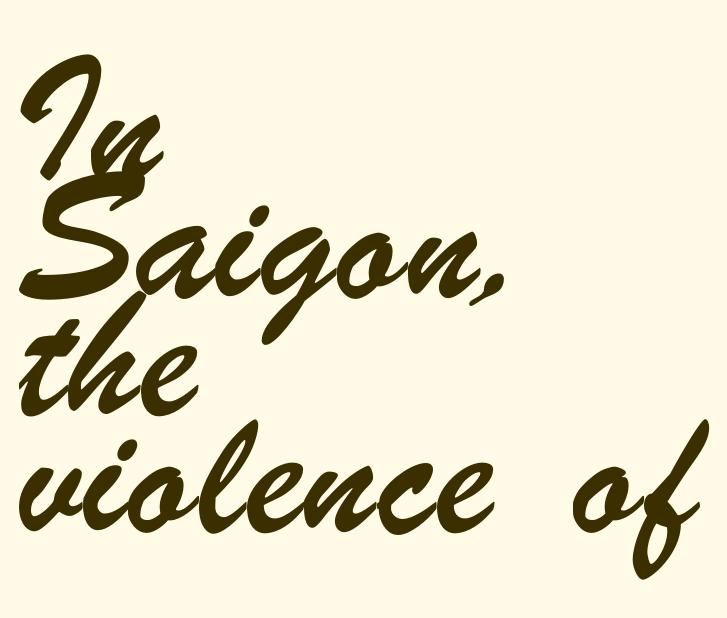
The image shows 79 px condensed sans-serif type; set left-aligned, normal line spacing (1.48x), normal letter spacing, not underlined; low stroke contrast and a small x-height.
